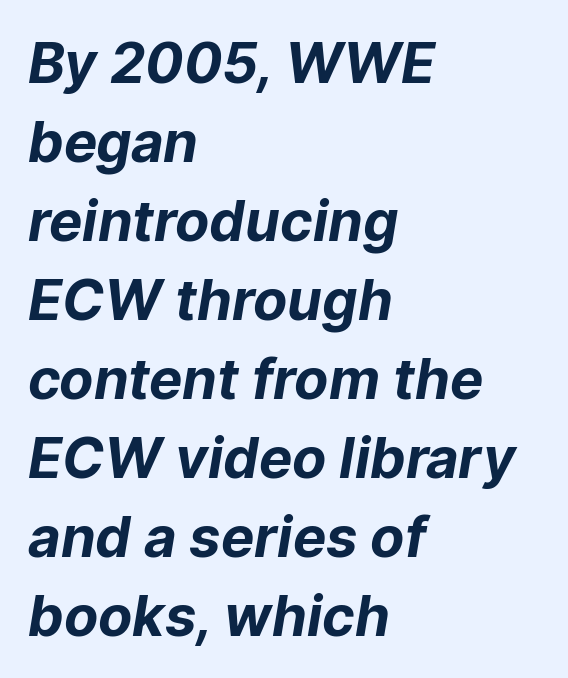
Q: Is the text bold? A: Yes.
Q: Is the typeface a serif or a sans-serif typeface? A: Sans-serif.
Q: Is the text underlined? A: No.
Q: How is the paragraph aligned? A: Left-aligned.
Q: Is the spacing between letters normal or unusually wide? A: Normal.
Q: Is the spacing between lines tight, normal or loose? A: Normal.
Q: Width (condensed, normal, or wide)? A: Normal.
Q: Stroke contrast? A: Low.
Q: x-height? A: Medium.
Q: Monospaced? A: No.
